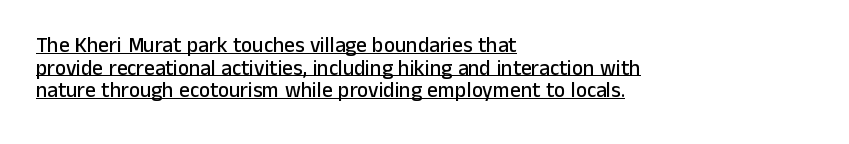
{"italic": "no", "underline": "yes", "align": "left", "line_spacing": "tight", "line_spacing_ratio": 1.08, "letter_spacing": "normal", "letter_spacing_em": 0.0, "glyph_px": 21}
